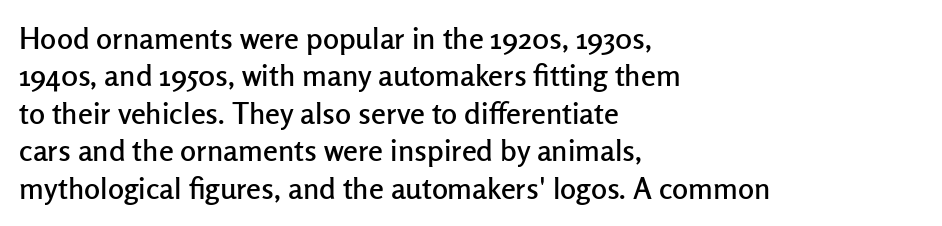
Q: Is the text italic (slanted)? A: No, it is upright.
Q: Is the typeface a serif or a sans-serif typeface? A: Sans-serif.
Q: Is the text underlined? A: No.
Q: How is the paragraph aligned? A: Left-aligned.
Q: Is the spacing between letters normal or unusually wide? A: Normal.
Q: Is the spacing between lines tight, normal or loose? A: Normal.
Q: Width (condensed, normal, or wide)? A: Normal.
Q: Stroke contrast? A: Low.
Q: x-height? A: Medium.
Q: Monospaced? A: No.
